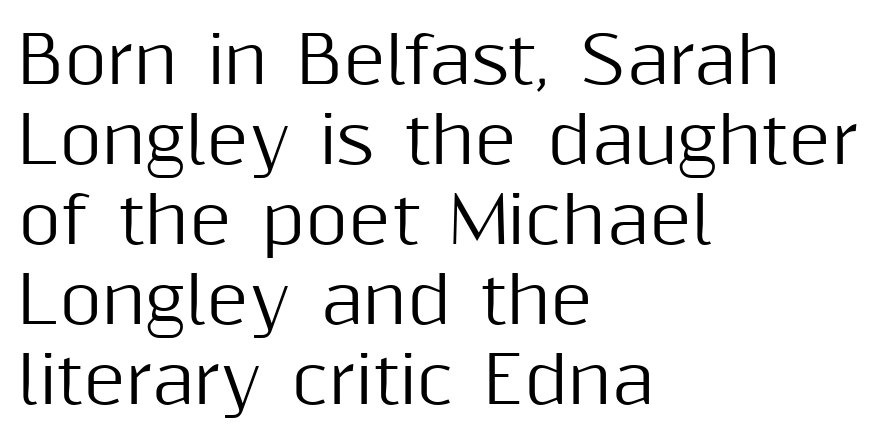
The image shows 65 px sans-serif type, upright; set left-aligned, line spacing 1.23x, normal letter spacing, not underlined; medium stroke contrast and a medium x-height.
